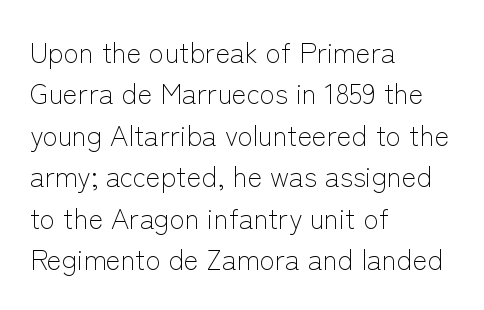
Q: Is the text bold? A: No.
Q: Is the text italic (slanted)? A: No, it is upright.
Q: Is the typeface a serif or a sans-serif typeface? A: Sans-serif.
Q: Is the text underlined? A: No.
Q: How is the paragraph aligned? A: Left-aligned.
Q: Is the spacing between letters normal or unusually wide? A: Normal.
Q: Is the spacing between lines tight, normal or loose? A: Normal.
Q: Width (condensed, normal, or wide)? A: Normal.
Q: Stroke contrast? A: Low.
Q: x-height? A: Medium.
Q: Monospaced? A: No.
